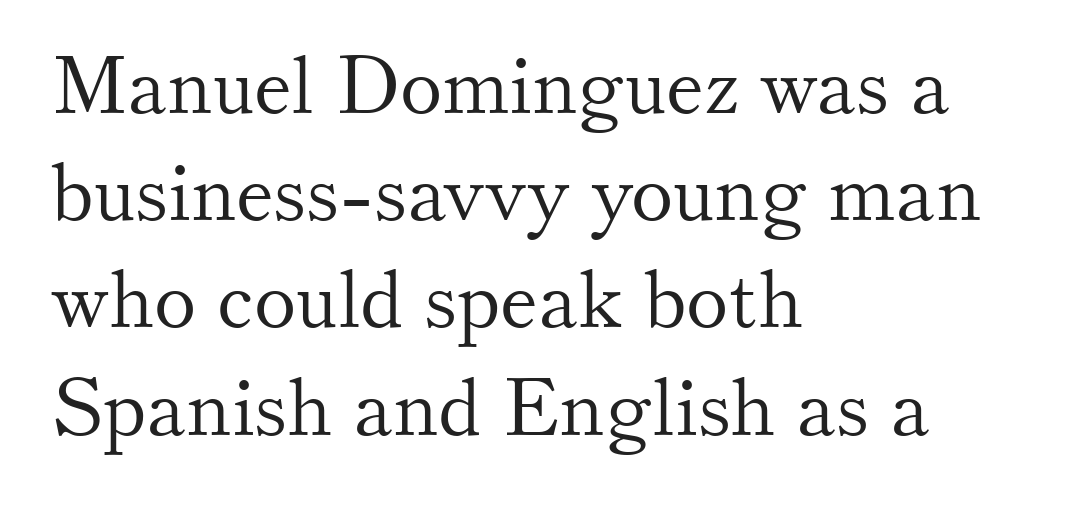
The image shows 80 px light serif type, upright; set left-aligned, normal line spacing (1.34x), normal letter spacing, not underlined; medium stroke contrast and a small x-height.
